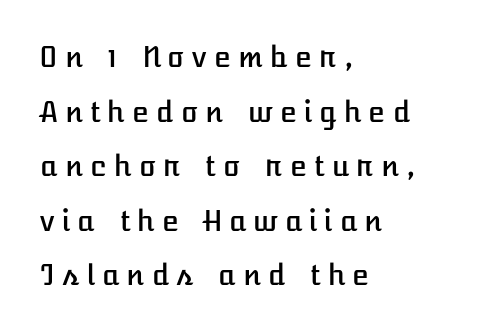
The baseline area is clear. All the whitespace from short lines collects on the right. Posture: upright roman. This rendering widens character spacing well past its baseline value. The lines are spread far apart with generous leading.
